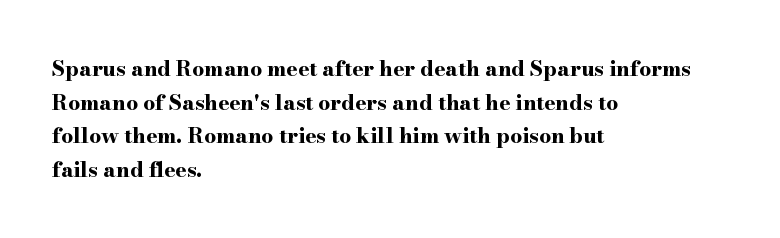
This sample uses plain, unmodified letter spacing. The lines are quadded left. If you measured baseline to baseline, you'd find a middling distance. A dark, heavy texture on the line: the type is bold. Unmarked baselines from the first word to the last.
